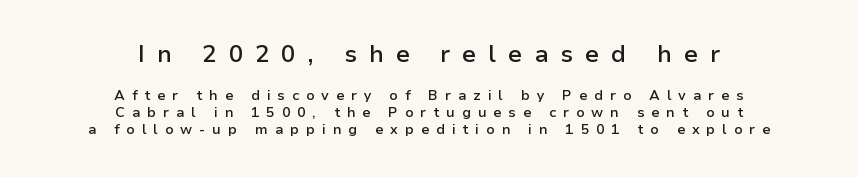
Quick note: underline off. The font is running at a semibold setting, under full bold. Two sizes are in play, and the larger belongs to the first block. The lines are quadded center.
